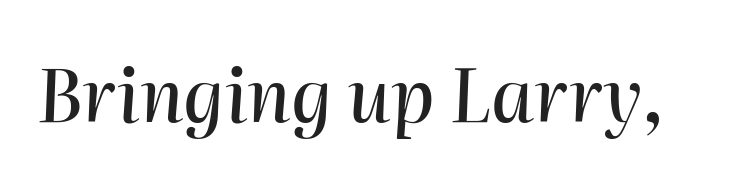
The image shows 73 px text type, italic (leaning right); set normal letter spacing, not underlined; high stroke contrast and a medium x-height.
